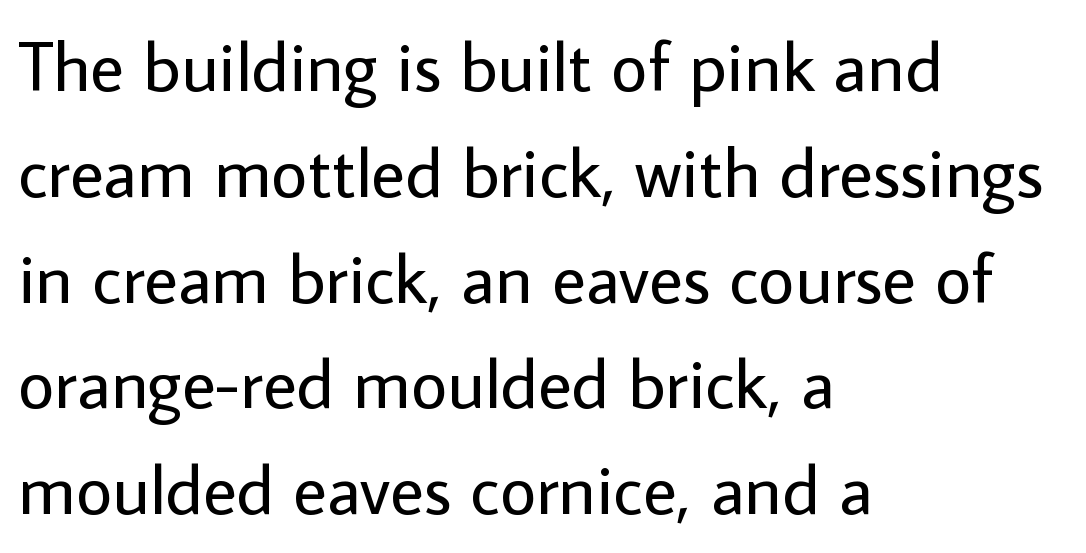
Q: Is the text bold? A: No.
Q: Is the text italic (slanted)? A: No, it is upright.
Q: Is the typeface a serif or a sans-serif typeface? A: Sans-serif.
Q: Is the text underlined? A: No.
Q: How is the paragraph aligned? A: Left-aligned.
Q: Is the spacing between letters normal or unusually wide? A: Normal.
Q: Is the spacing between lines tight, normal or loose? A: Normal.
Q: Width (condensed, normal, or wide)? A: Normal.
Q: Stroke contrast? A: Low.
Q: x-height? A: Medium.
Q: Monospaced? A: No.
